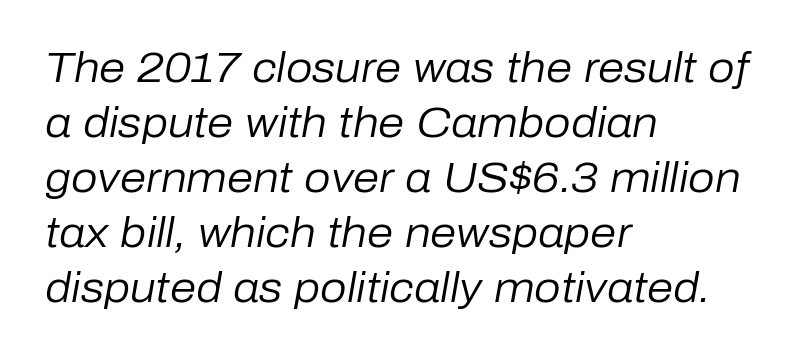
Q: Is the text bold? A: No.
Q: Is the text italic (slanted)? A: Yes, it leans right by about 10 degrees.
Q: Is the text underlined? A: No.
Q: How is the paragraph aligned? A: Left-aligned.
Q: Is the spacing between letters normal or unusually wide? A: Normal.
Q: Is the spacing between lines tight, normal or loose? A: Normal.
Q: Width (condensed, normal, or wide)? A: Normal.
Q: Stroke contrast? A: Low.
Q: x-height? A: Medium.
Q: Monospaced? A: No.
